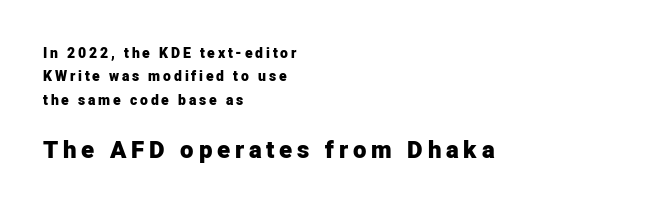
The second block has been scaled up relative to the first. This rendering features lettering with no underline. Vertical spacing — default. When letters stand straight like this, we call the style roman or upright. The rendering anchors every line to the left-hand side.
